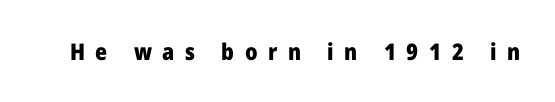
Substantial extra tracking has been applied to these lines. The letters stand straight up with perfectly vertical stems. The letters are bold, with thick, heavy strokes. Descender tails drop into unmarked territory.
